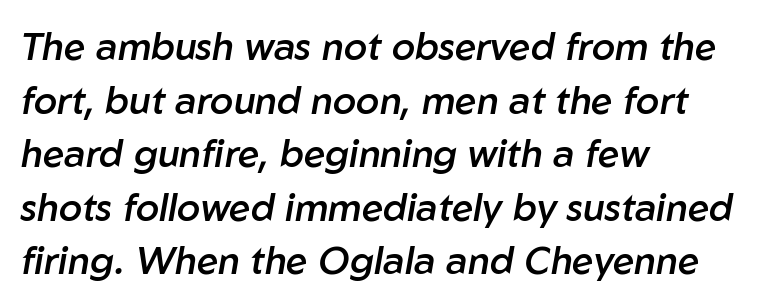
This rendering leaves character spacing at its baseline value. Is this a fixed-width face? No — the glyphs have proportional, varying widths. The letters are slanted; this is an italic face. This sample is left-justified, so line endings fall wherever the words run out. Weight check: semibold — heavier than regular, not quite bold.
